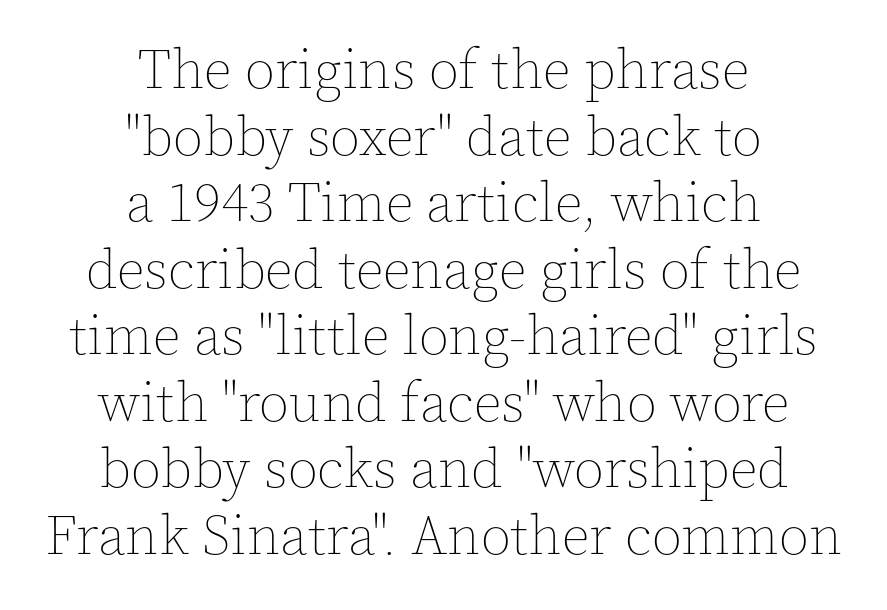
These lines are rendered in a variable-pitch font. Is there any slant? The stems are plumb. Quick note: underline off. The letters look calm and open, with moderate or lighter stems. A student would call this center alignment; a typographer would say set centered. Tracking value appears to be zero — textbook default spacing.
